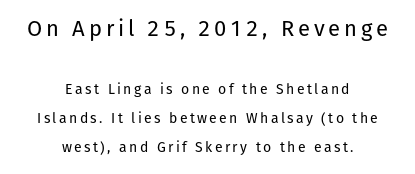
{"italic": "no", "bold": "no", "underline": "no", "align": "center", "line_spacing": "loose", "line_spacing_ratio": 2.09, "larger_block": "first", "size_ratio": 1.57, "glyph_px": 22}
